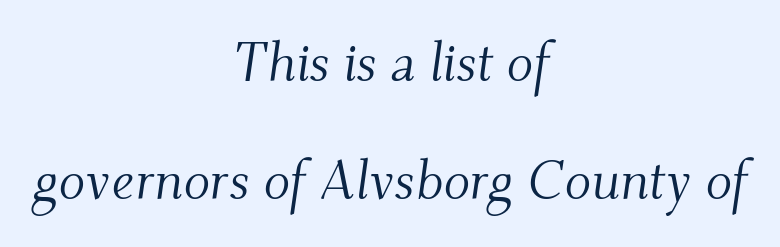
This rendering leaves character spacing at its baseline value. Observe the lean: these are italic letterforms. Old-style or modern, the face here clearly has serifs. A student would call this center alignment; a typographer would say set centered. Note the varied advance widths — an 'i' is clearly narrower than an 'm'.
